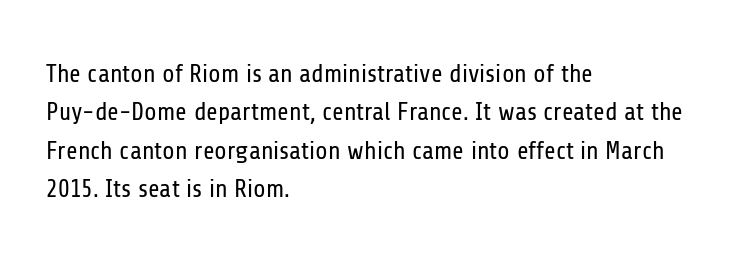
{"italic": "no", "bold": "no", "underline": "no", "align": "left", "line_spacing": "normal", "line_spacing_ratio": 1.54, "letter_spacing": "normal", "letter_spacing_em": 0.0, "glyph_px": 25}
